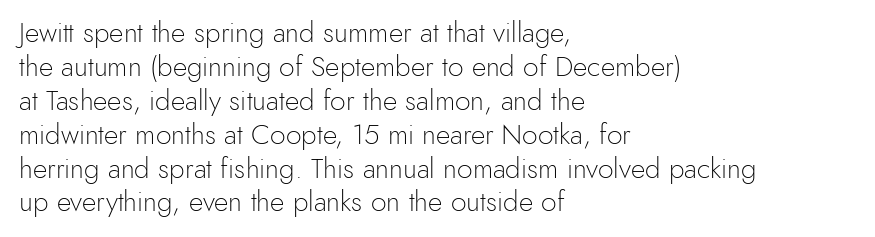
This is the regular roman posture of the typeface. Horizontal alignment here is leftward, the default for most running prose. Looks like regular typesetting: each glyph gets only the width it needs. Quick note: underline off. The tracking reads as untouched default to a designer's eye.
